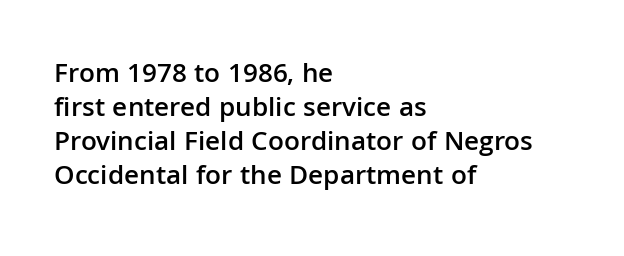
The image shows 28 px semibold sans-serif type, upright; set left-aligned, line spacing 1.22x, normal letter spacing, not underlined; low stroke contrast and a medium x-height.
